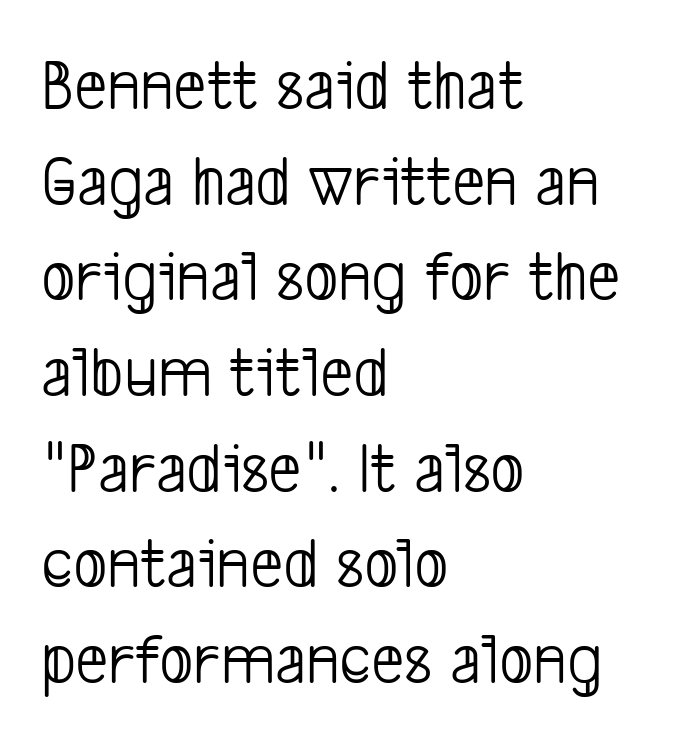
Q: Is the text bold? A: No.
Q: Is the typeface a serif or a sans-serif typeface? A: Sans-serif.
Q: Is the text underlined? A: No.
Q: How is the paragraph aligned? A: Left-aligned.
Q: Is the spacing between letters normal or unusually wide? A: Normal.
Q: Is the spacing between lines tight, normal or loose? A: Normal.
Q: Width (condensed, normal, or wide)? A: Condensed.
Q: Stroke contrast? A: Low.
Q: x-height? A: Medium.
Q: Monospaced? A: No.
